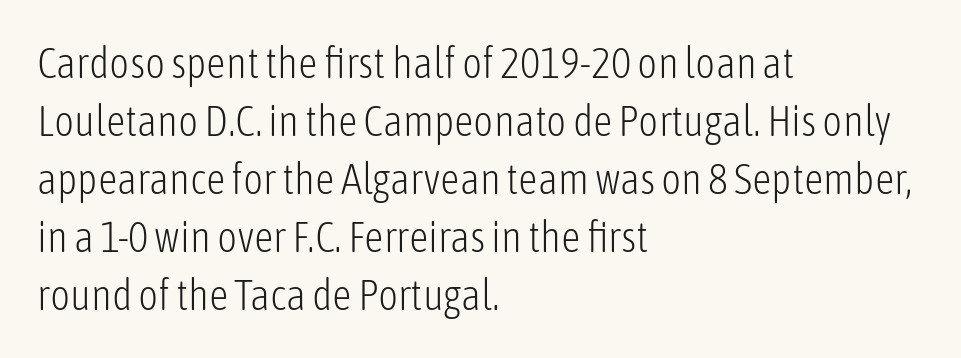
Q: Is the text bold? A: No.
Q: Is the text italic (slanted)? A: No, it is upright.
Q: Is the typeface a serif or a sans-serif typeface? A: Sans-serif.
Q: Is the text underlined? A: No.
Q: How is the paragraph aligned? A: Left-aligned.
Q: Is the spacing between letters normal or unusually wide? A: Normal.
Q: Is the spacing between lines tight, normal or loose? A: Normal.
Q: Width (condensed, normal, or wide)? A: Condensed.
Q: Stroke contrast? A: Low.
Q: x-height? A: Medium.
Q: Monospaced? A: No.
